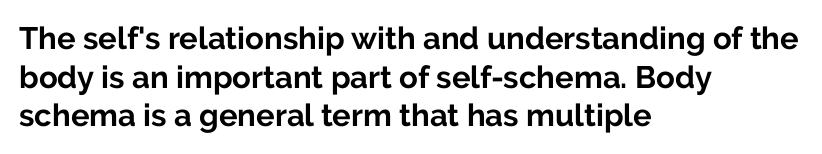
In CSS terms this would be text-align: left. A full-strength bold gives these letters their thick strokes. The rendering keeps characters at their native spacing. Stroke terminals: plain, sans-serif. Posture: straight, roman, zero tilt. Decoration check: the copy has no underline.
